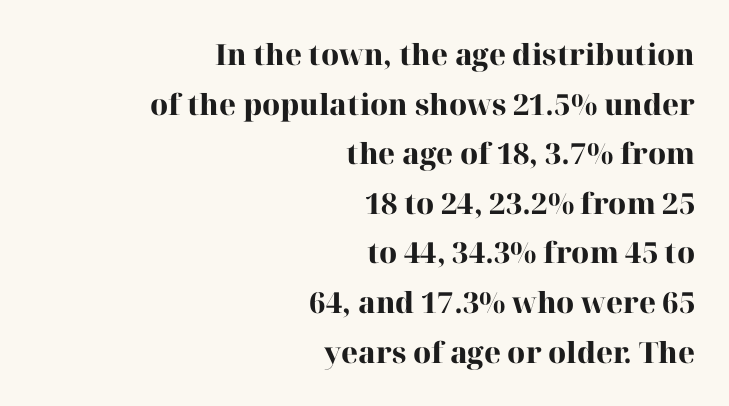
Is the type bold? Yes — the strokes are clearly thick and heavy. Has an underline been added? It has not. Is the block centered? No — it sits flush against the right margin. Each letter keeps its own natural width here, so spacing adapts to shape. Yep, those are serifs on the letters. Does the lettering tilt? It doesn't — this is upright.
